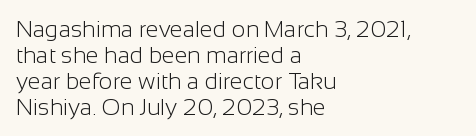
The image shows 23 px text type, upright; set left-aligned, tight line spacing (1.13x), normal letter spacing, not underlined.
